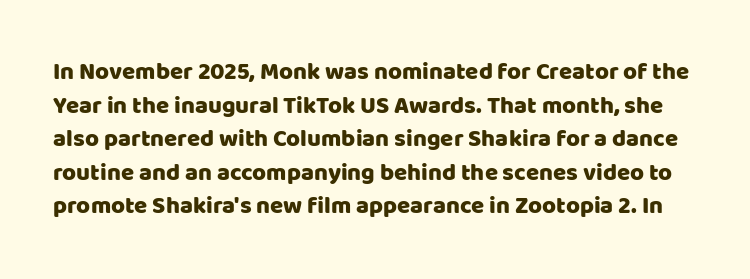
Q: Is the text italic (slanted)? A: No, it is upright.
Q: Is the text underlined? A: No.
Q: Is the spacing between letters normal or unusually wide? A: Normal.
Q: Is the spacing between lines tight, normal or loose? A: Normal.
